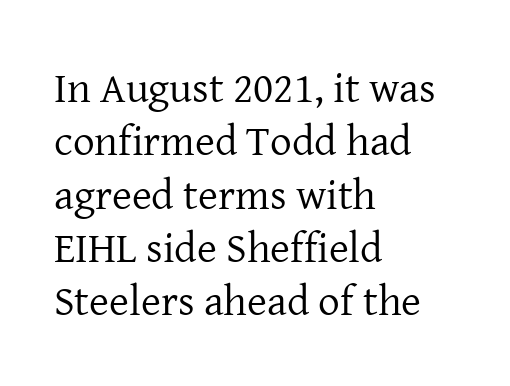
Q: Is the text bold? A: No.
Q: Is the text italic (slanted)? A: No, it is upright.
Q: Is the typeface a serif or a sans-serif typeface? A: Serif.
Q: Is the text underlined? A: No.
Q: How is the paragraph aligned? A: Left-aligned.
Q: Is the spacing between letters normal or unusually wide? A: Normal.
Q: Width (condensed, normal, or wide)? A: Normal.
Q: Stroke contrast? A: Low.
Q: x-height? A: Medium.
Q: Monospaced? A: No.
